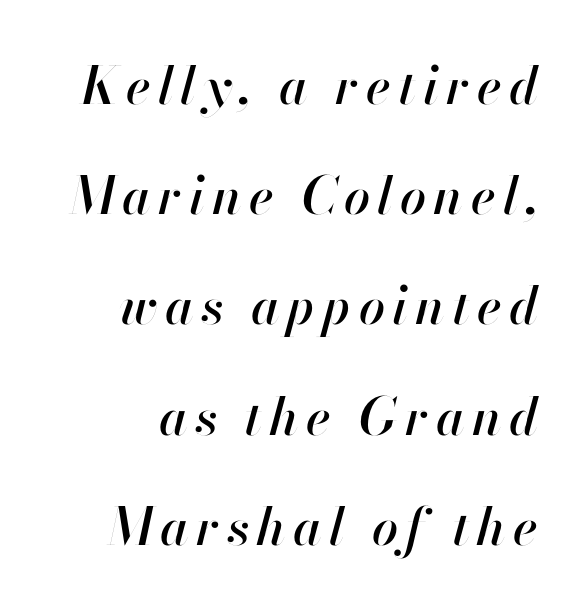
{"italic": "yes", "lean": "right", "slant_degrees": 13, "width": "normal", "stroke_contrast": "high", "x_height": "small", "monospaced": "no", "underline": "no", "line_spacing": "loose", "line_spacing_ratio": 2.12, "glyph_px": 52}
